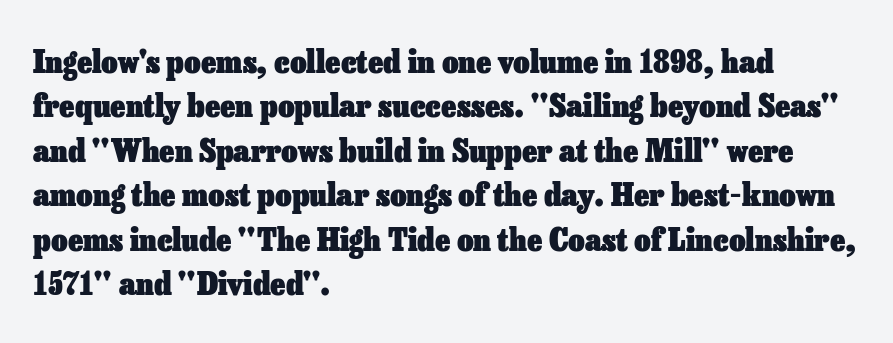
The image shows 32 px heavy type, upright; set left-aligned, normal line spacing (1.39x), normal letter spacing, not underlined; low stroke contrast and a medium x-height.
